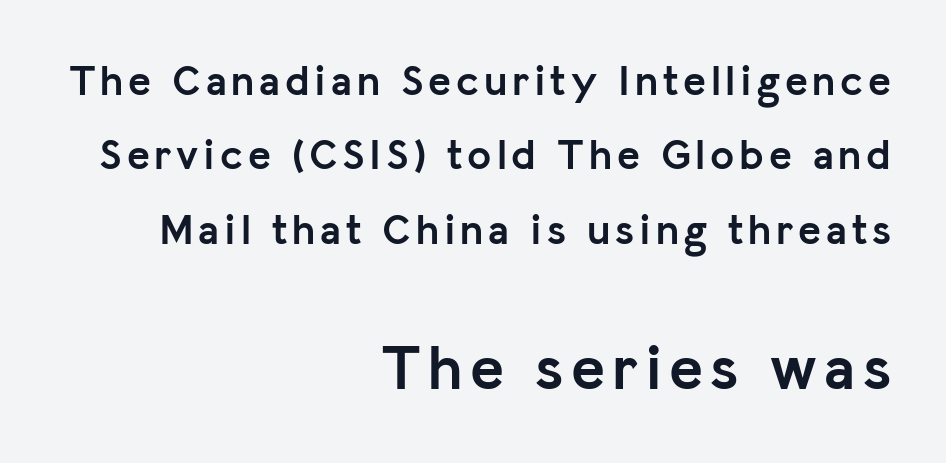
{"serif": "no", "italic": "no", "bold": "yes", "weight": "semibold", "width": "normal", "stroke_contrast": "low", "x_height": "medium", "monospaced": "no", "underline": "no", "align": "right", "line_spacing_ratio": 1.73, "larger_block": "second", "size_ratio": 1.49, "glyph_px": 64}
